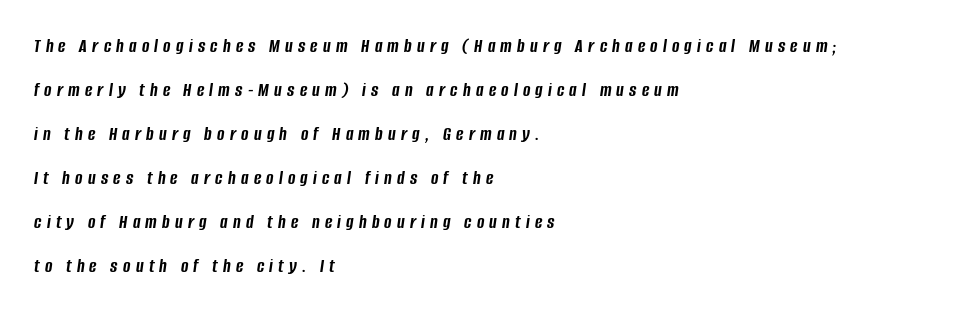
Yep, that's italic — everything's leaning. Bare-footed words on every line. Does extra space separate the letters? Yes, quite a lot of it. This rendering uses left alignment, leaving the right contour irregular. The characters look thick and weighty, a clear bold.
